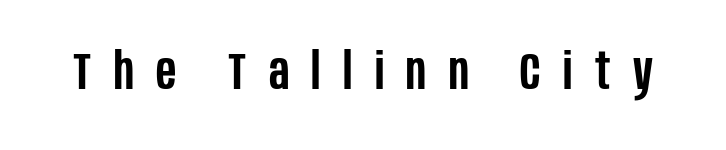
The image shows 51 px semibold, condensed sans-serif type, upright; set unusually wide letter spacing (+0.44 em), not underlined; low stroke contrast and a large x-height.
